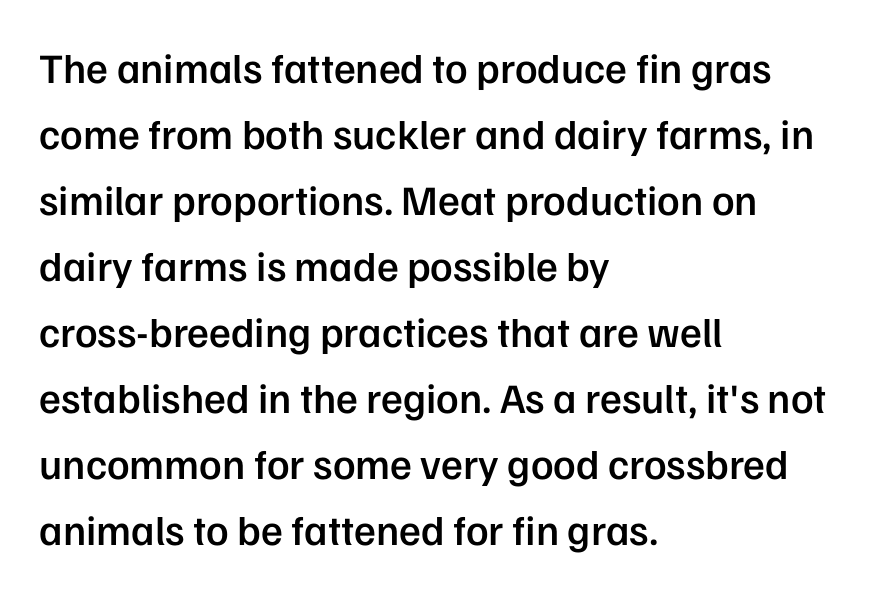
The image shows 42 px semibold sans-serif type, upright; set left-aligned, normal line spacing (1.57x), normal letter spacing, not underlined; low stroke contrast and a medium x-height.
